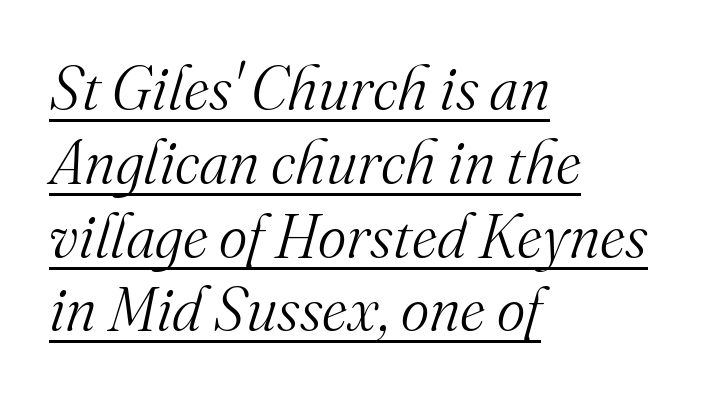
Q: Is the text bold? A: No.
Q: Is the text italic (slanted)? A: Yes, it leans right by about 16 degrees.
Q: Is the typeface a serif or a sans-serif typeface? A: Serif.
Q: Is the text underlined? A: Yes.
Q: How is the paragraph aligned? A: Left-aligned.
Q: Is the spacing between letters normal or unusually wide? A: Normal.
Q: Width (condensed, normal, or wide)? A: Normal.
Q: Stroke contrast? A: Medium.
Q: x-height? A: Small.
Q: Monospaced? A: No.
